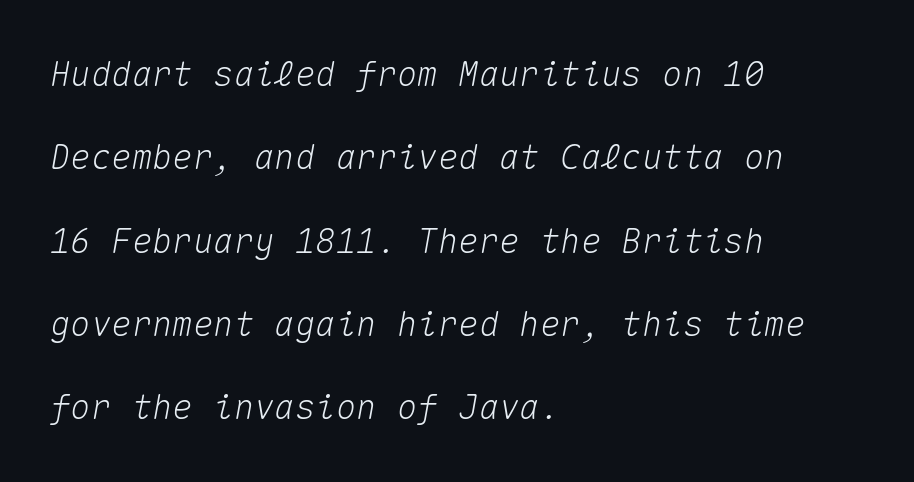
Q: Is the text italic (slanted)? A: Yes, it leans right by about 10 degrees.
Q: Is the text underlined? A: No.
Q: How is the paragraph aligned? A: Left-aligned.
Q: Is the spacing between letters normal or unusually wide? A: Normal.
Q: Is the spacing between lines tight, normal or loose? A: Loose.
Q: Width (condensed, normal, or wide)? A: Normal.
Q: Stroke contrast? A: Medium.
Q: x-height? A: Medium.
Q: Monospaced? A: Yes.
